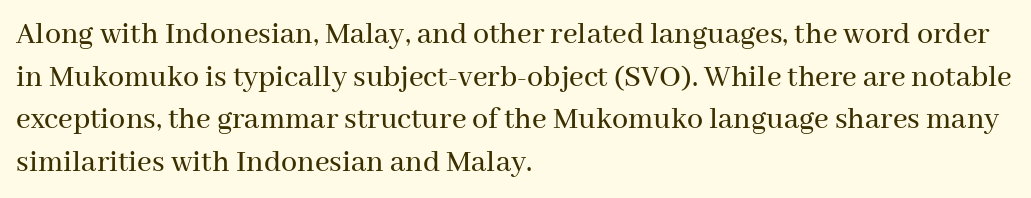
The image shows 32 px serif type, upright; set left-aligned, normal line spacing (1.33x), normal letter spacing, not underlined; medium stroke contrast and a medium x-height.
